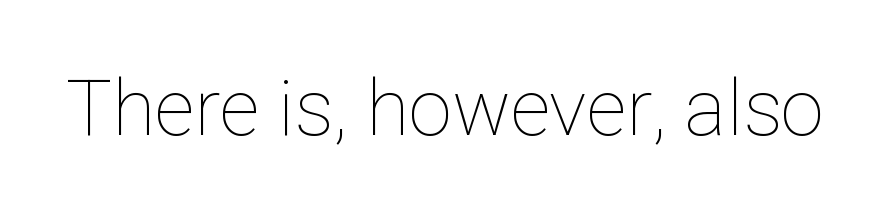
Q: Is the text bold? A: No.
Q: Is the text italic (slanted)? A: No, it is upright.
Q: Is the text underlined? A: No.
Q: Is the spacing between letters normal or unusually wide? A: Normal.
Q: Width (condensed, normal, or wide)? A: Normal.
Q: Stroke contrast? A: Low.
Q: x-height? A: Medium.
Q: Monospaced? A: No.
